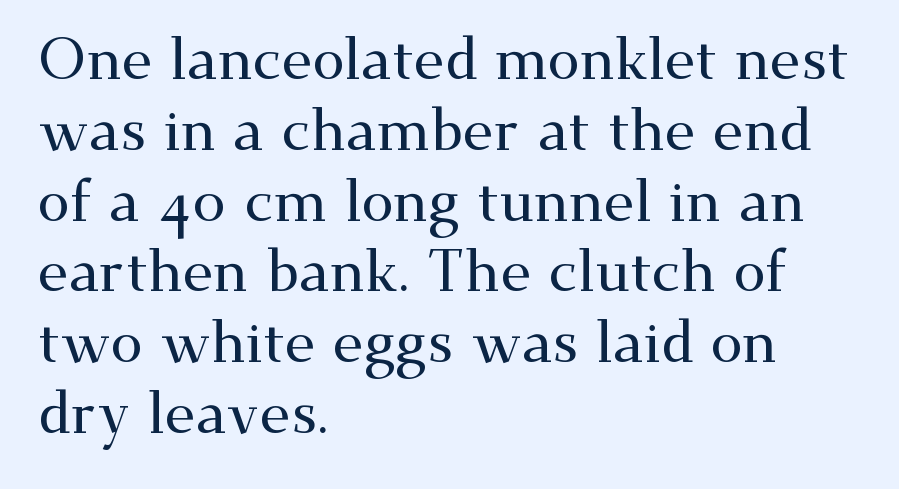
Q: Is the text italic (slanted)? A: No, it is upright.
Q: Is the typeface a serif or a sans-serif typeface? A: Serif.
Q: Is the text underlined? A: No.
Q: How is the paragraph aligned? A: Left-aligned.
Q: Is the spacing between letters normal or unusually wide? A: Normal.
Q: Width (condensed, normal, or wide)? A: Wide.
Q: Stroke contrast? A: Medium.
Q: x-height? A: Small.
Q: Monospaced? A: No.
